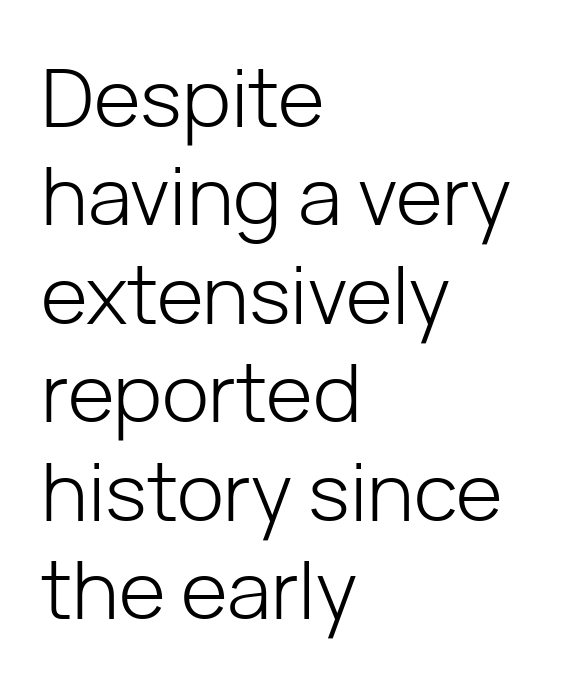
{"serif": "no", "italic": "no", "bold": "no", "weight": "light", "width": "normal", "stroke_contrast": "low", "x_height": "medium", "monospaced": "no", "underline": "no", "align": "left", "line_spacing_ratio": 1.23, "letter_spacing": "normal", "letter_spacing_em": 0.0, "glyph_px": 80}
